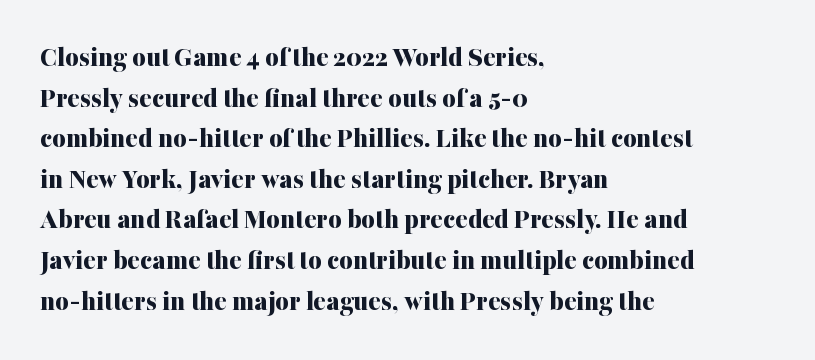
The image shows 29 px bold serif type, upright; set left-aligned, normal line spacing (1.4x), normal letter spacing, not underlined; medium stroke contrast and a medium x-height.
